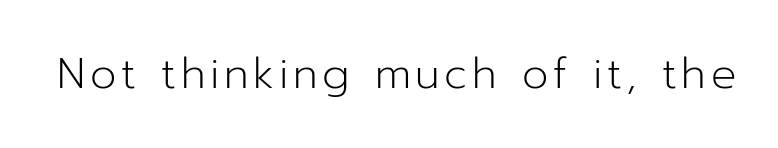
The image shows 42 px light sans-serif type, upright; set not underlined; low stroke contrast and a medium x-height.
